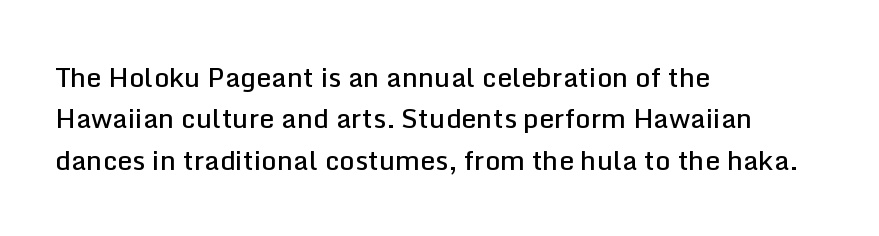
The image shows 27 px text type, upright; set left-aligned, normal line spacing (1.53x), normal letter spacing, not underlined.
